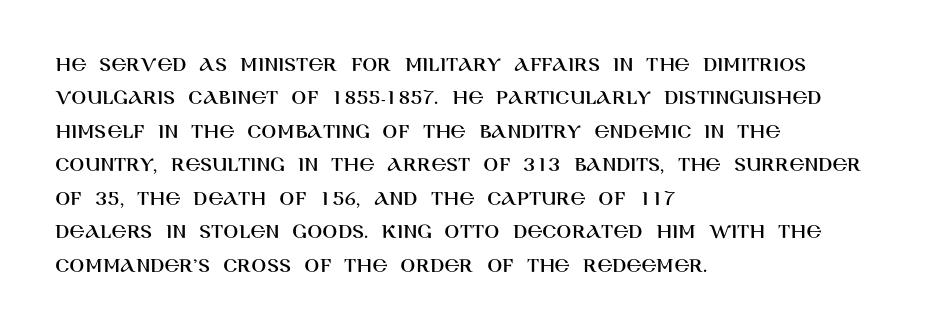
{"italic": "no", "underline": "no", "align": "left", "line_spacing": "normal", "line_spacing_ratio": 1.52, "letter_spacing": "normal", "letter_spacing_em": 0.0, "glyph_px": 22}
